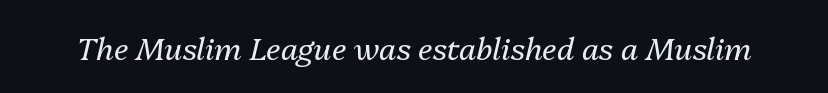
The lettering tilts uniformly, giving the passage an italic look. Spacing verdict: proportional, widths tailored to each character. Each word holds together tightly as a unit, with standard inter-letter gaps. A quiet, ordinary-to-light weight characterises the typeface.
